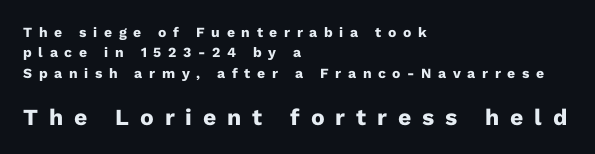
Caption: bold face, heavy strokes. How are the letters spaced? Widely, with obvious added tracking. These two chunks differ in scale, with the bottom chunk taking the larger measure. Underline: absent. Posture: upright roman.
